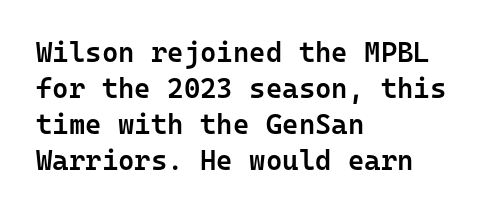
Q: Is the text bold? A: Semi-bold.
Q: Is the text italic (slanted)? A: No, it is upright.
Q: Is the typeface a serif or a sans-serif typeface? A: Sans-serif.
Q: Is the text underlined? A: No.
Q: How is the paragraph aligned? A: Left-aligned.
Q: Is the spacing between letters normal or unusually wide? A: Normal.
Q: Is the spacing between lines tight, normal or loose? A: Normal.
Q: Width (condensed, normal, or wide)? A: Normal.
Q: Stroke contrast? A: Low.
Q: x-height? A: Medium.
Q: Monospaced? A: Yes.
